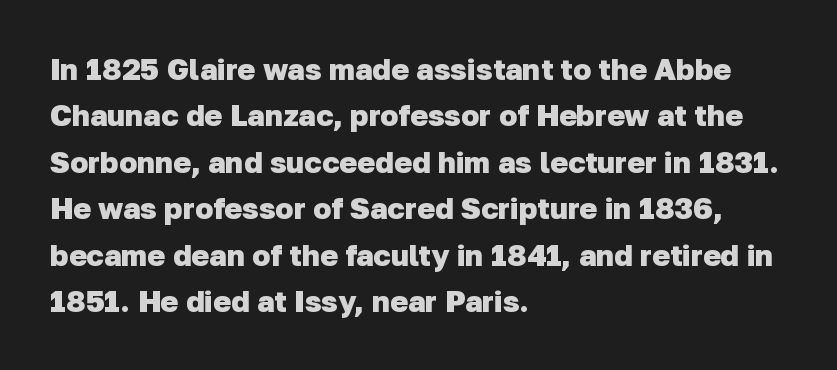
{"serif": "no", "bold": "yes", "weight": "heavy", "width": "normal", "stroke_contrast": "low", "x_height": "medium", "monospaced": "no", "underline": "no", "align": "left", "line_spacing": "normal", "line_spacing_ratio": 1.55, "letter_spacing": "normal", "letter_spacing_em": 0.0, "glyph_px": 30}
